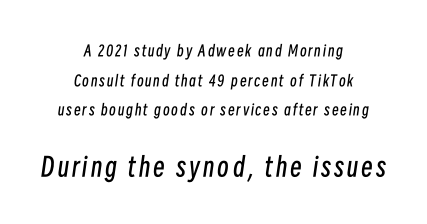
In this sample the second text group is rendered at the bigger scale. Is the stroke heavy? The answer is a plain regular-or-lighter. A clean baseline with only descenders dipping below it. Where is the straight margin? There isn't one; the lines are centered. Is there much room between lines? Yes — plenty of vertical air separates them.
